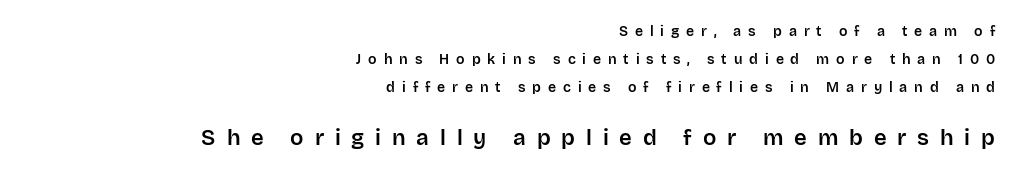
Q: Is the text italic (slanted)? A: No, it is upright.
Q: Is the text underlined? A: No.
Q: How is the paragraph aligned? A: Right-aligned.
Q: Is the spacing between letters normal or unusually wide? A: Unusually wide.
Q: Is the spacing between lines tight, normal or loose? A: Loose.
Q: Which block of text is set in a larger size, the first (top) or the second (bottom)? A: The second (bottom) one.
